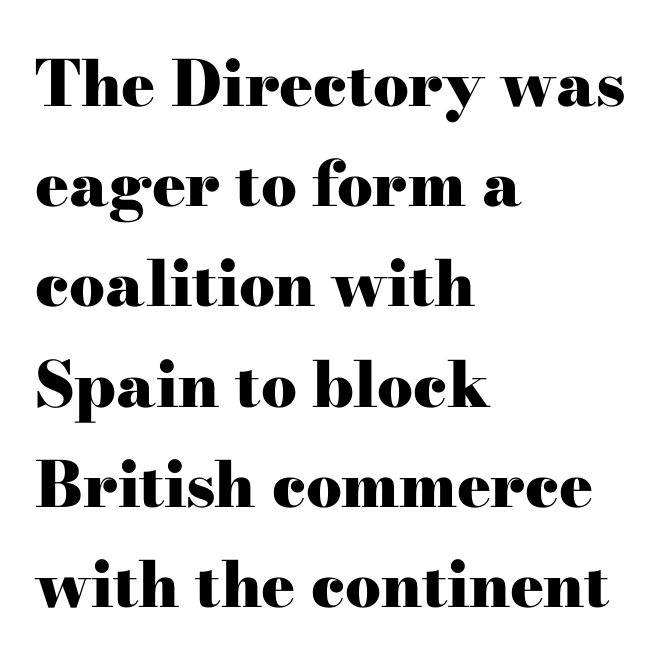
Is this a sans? No — the strokes have serifs. Check the space under the baseline: it is left empty. Students, this is bold: see how much ink each stroke carries. Baseline-to-baseline distance is the conventional proportion of letter height. This sample is left-justified, so line endings fall wherever the words run out.
